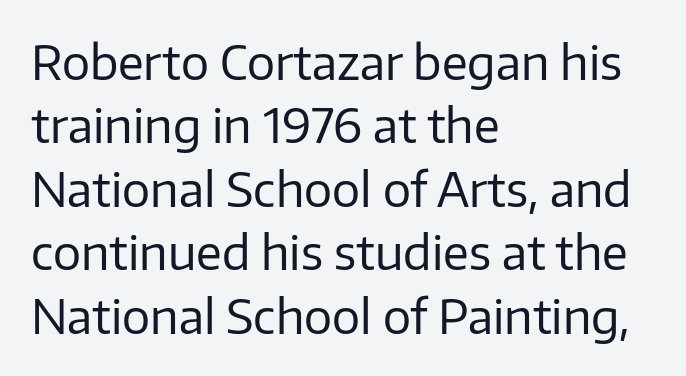
Q: Is the text bold? A: No.
Q: Is the text italic (slanted)? A: No, it is upright.
Q: Is the typeface a serif or a sans-serif typeface? A: Sans-serif.
Q: Is the text underlined? A: No.
Q: How is the paragraph aligned? A: Left-aligned.
Q: Is the spacing between letters normal or unusually wide? A: Normal.
Q: Is the spacing between lines tight, normal or loose? A: Normal.
Q: Width (condensed, normal, or wide)? A: Normal.
Q: Stroke contrast? A: Low.
Q: x-height? A: Medium.
Q: Monospaced? A: No.
